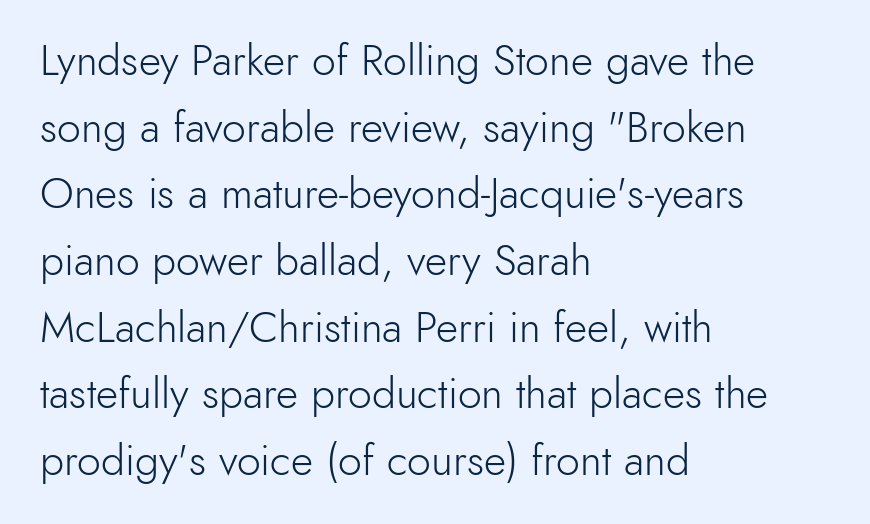
The image shows 43 px light sans-serif type, upright; set left-aligned, normal line spacing (1.55x), normal letter spacing, not underlined; a small x-height.
